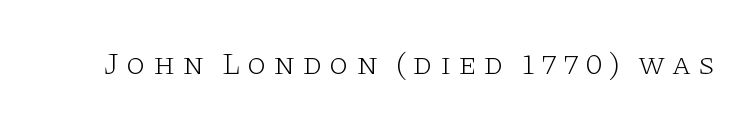
{"serif": "yes", "italic": "no", "bold": "no", "weight": "light", "width": "wide", "stroke_contrast": "low", "x_height": "large", "monospaced": "no", "underline": "no", "letter_spacing": "wide", "letter_spacing_em": 0.22, "glyph_px": 31}
